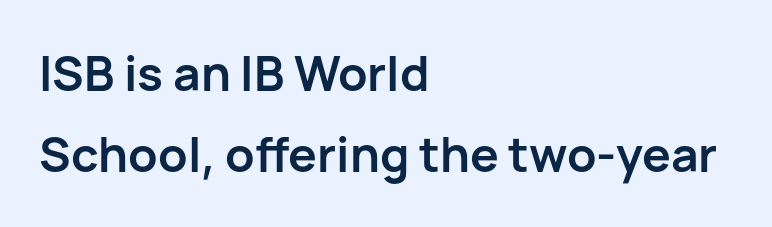
The image shows 48 px semibold sans-serif type, upright; set left-aligned, normal line spacing (1.69x), normal letter spacing, not underlined; low stroke contrast and a medium x-height.
